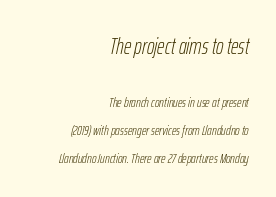
Q: Is the text bold? A: No.
Q: Is the text italic (slanted)? A: Yes, it leans right by about 12 degrees.
Q: Is the text underlined? A: No.
Q: How is the paragraph aligned? A: Right-aligned.
Q: Is the spacing between letters normal or unusually wide? A: Normal.
Q: Is the spacing between lines tight, normal or loose? A: Loose.
Q: Which block of text is set in a larger size, the first (top) or the second (bottom)? A: The first (top) one.
